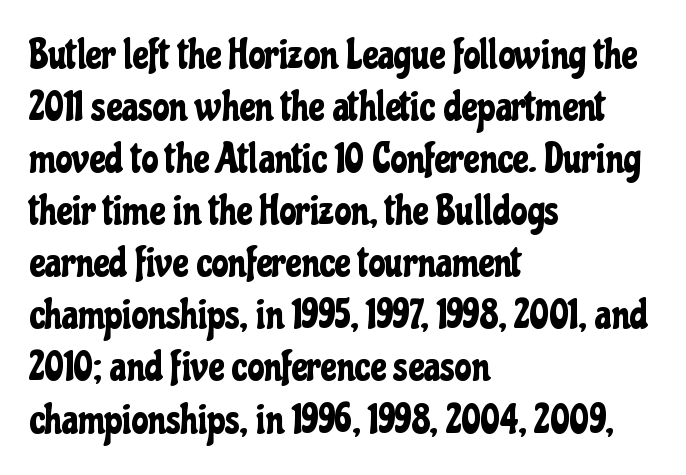
The image shows 42 px condensed sans-serif type, upright; set left-aligned, line spacing 1.24x, normal letter spacing, not underlined; low stroke contrast and a medium x-height.
